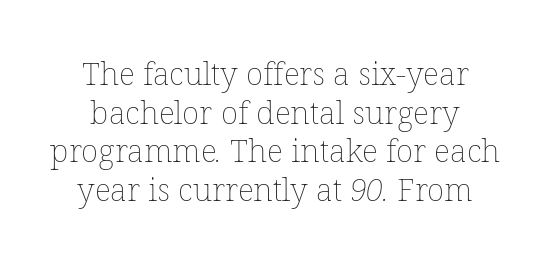
The image shows 32 px thin type; set line spacing 1.21x, normal letter spacing, not underlined; low stroke contrast and a medium x-height.
